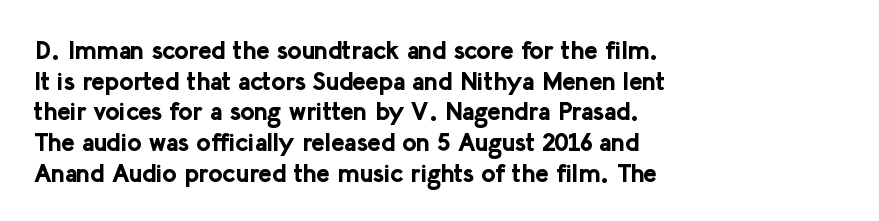
{"italic": "no", "bold": "yes", "underline": "no", "align": "left", "line_spacing_ratio": 1.23, "letter_spacing": "normal", "letter_spacing_em": 0.0, "glyph_px": 25}
